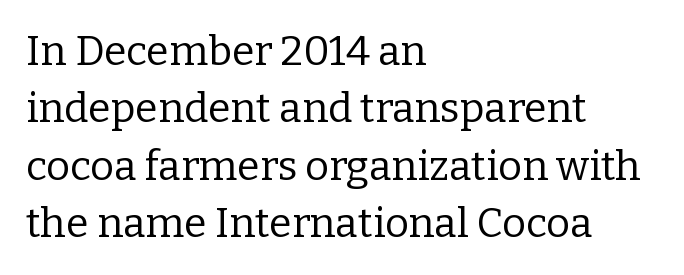
The image shows 41 px regular-weight serif type, upright; set left-aligned, normal line spacing (1.4x), normal letter spacing, not underlined; low stroke contrast and a medium x-height.
